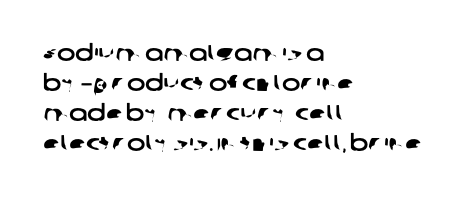
{"underline": "no", "align": "left", "line_spacing": "normal", "line_spacing_ratio": 1.37, "letter_spacing": "normal", "letter_spacing_em": 0.0, "glyph_px": 22}
